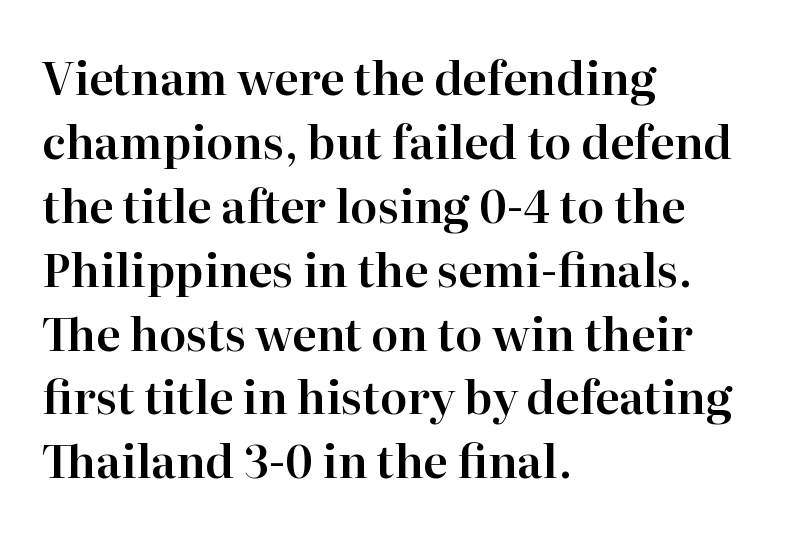
The image shows 45 px serif type, upright; set left-aligned, normal line spacing (1.42x), normal letter spacing, not underlined; high stroke contrast and a medium x-height.
